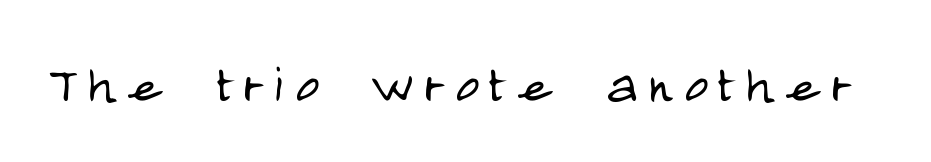
The image shows 65 px light, condensed sans-serif type, upright; set not underlined; low stroke contrast and a large x-height.
